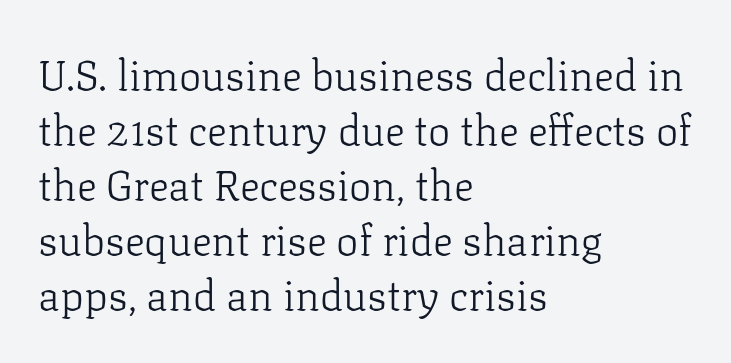
Q: Is the text bold? A: No.
Q: Is the text italic (slanted)? A: No, it is upright.
Q: Is the typeface a serif or a sans-serif typeface? A: Serif.
Q: Is the text underlined? A: No.
Q: How is the paragraph aligned? A: Left-aligned.
Q: Is the spacing between letters normal or unusually wide? A: Normal.
Q: Is the spacing between lines tight, normal or loose? A: Normal.
Q: Width (condensed, normal, or wide)? A: Normal.
Q: Stroke contrast? A: Low.
Q: x-height? A: Medium.
Q: Monospaced? A: No.
